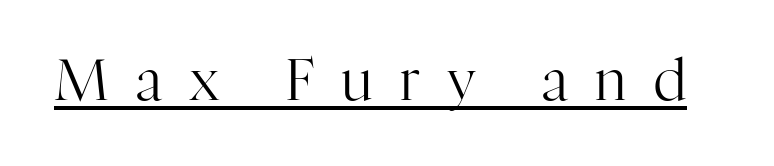
The image shows 57 px regular-weight serif type, upright; set unusually wide letter spacing (+0.48 em), underlined; high stroke contrast and a medium x-height.
